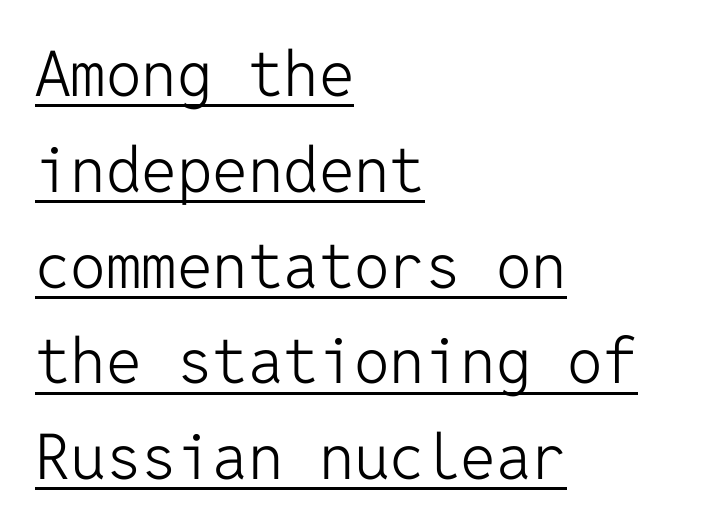
Q: Is the text bold? A: No.
Q: Is the text italic (slanted)? A: No, it is upright.
Q: Is the typeface a serif or a sans-serif typeface? A: Sans-serif.
Q: Is the text underlined? A: Yes.
Q: How is the paragraph aligned? A: Left-aligned.
Q: Is the spacing between letters normal or unusually wide? A: Normal.
Q: Is the spacing between lines tight, normal or loose? A: Normal.
Q: Width (condensed, normal, or wide)? A: Normal.
Q: Stroke contrast? A: Low.
Q: x-height? A: Medium.
Q: Monospaced? A: Yes.
